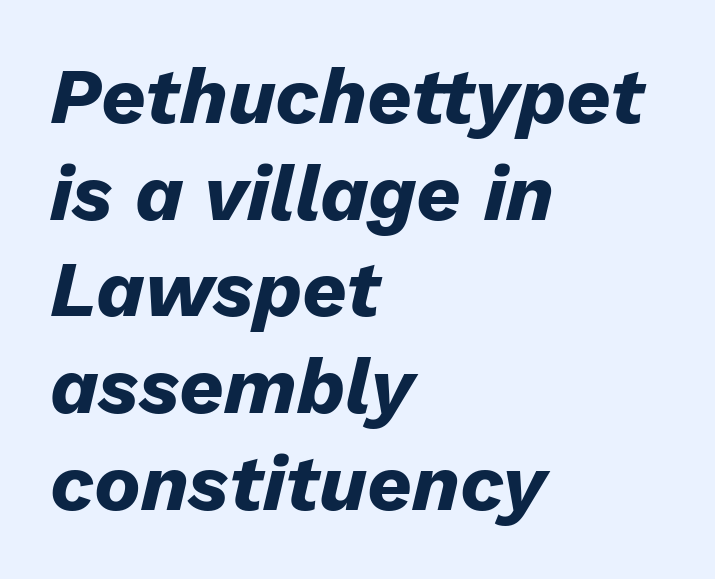
Q: Is the text bold? A: Yes.
Q: Is the text italic (slanted)? A: Yes, it leans right by about 13 degrees.
Q: Is the text underlined? A: No.
Q: How is the paragraph aligned? A: Left-aligned.
Q: Is the spacing between letters normal or unusually wide? A: Normal.
Q: Width (condensed, normal, or wide)? A: Normal.
Q: Stroke contrast? A: Low.
Q: x-height? A: Medium.
Q: Monospaced? A: No.
